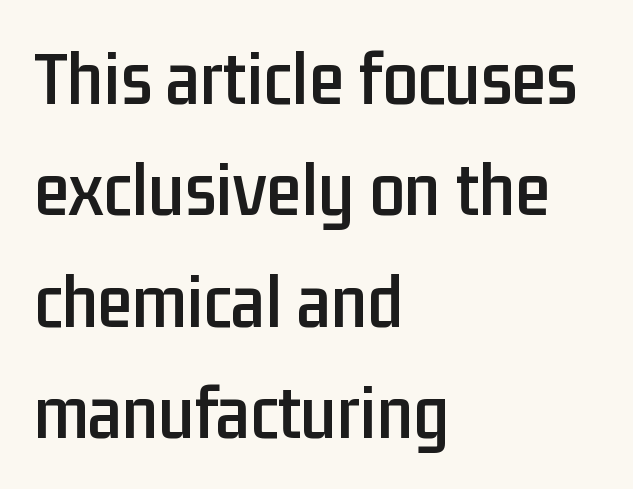
{"serif": "no", "italic": "no", "width": "condensed", "stroke_contrast": "low", "x_height": "medium", "monospaced": "no", "underline": "no", "align": "left", "line_spacing": "normal", "line_spacing_ratio": 1.41, "letter_spacing": "normal", "letter_spacing_em": 0.0, "glyph_px": 79}
